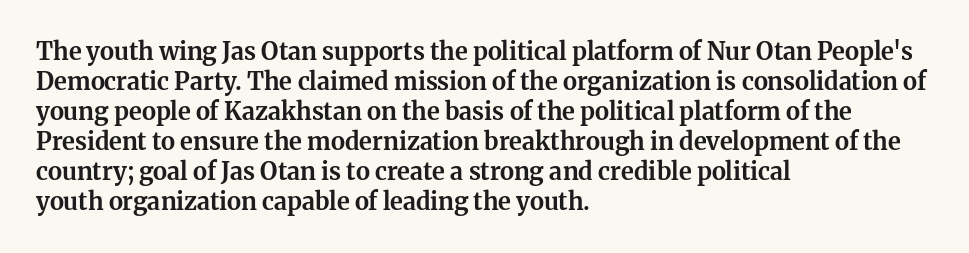
The characters look thick and weighty, a clear bold. Rows of type keep a routine distance in the vertical direction. Each word holds together tightly as a unit, with standard inter-letter gaps. Does the copy run flush right? No — it runs flush left. Beneath every word, the page is bare.
